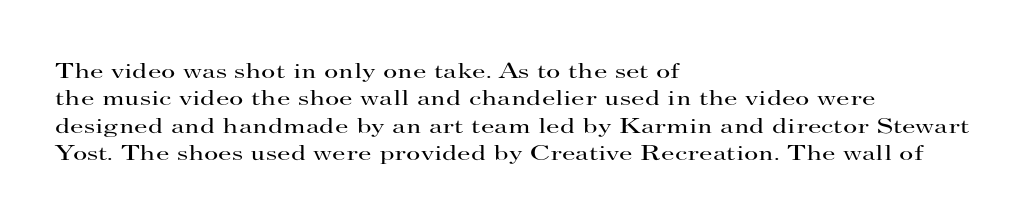
The image shows 22 px text type, upright; set left-aligned, normal line spacing (1.25x), normal letter spacing, not underlined.
